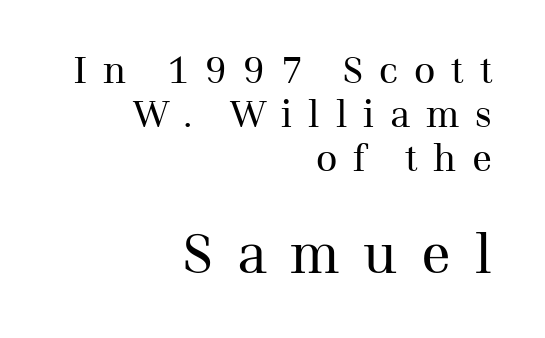
{"serif": "yes", "italic": "no", "bold": "no", "weight": "regular", "width": "normal", "stroke_contrast": "medium", "x_height": "medium", "monospaced": "no", "underline": "no", "align": "right", "line_spacing_ratio": 1.19, "letter_spacing": "wide", "letter_spacing_em": 0.43, "larger_block": "second", "size_ratio": 1.49, "glyph_px": 55}
